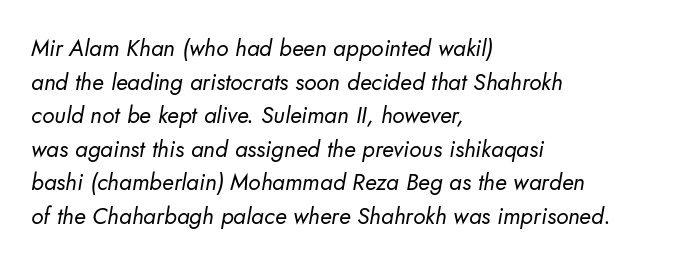
The image shows 23 px text type; set left-aligned, normal line spacing (1.46x), normal letter spacing, not underlined.
